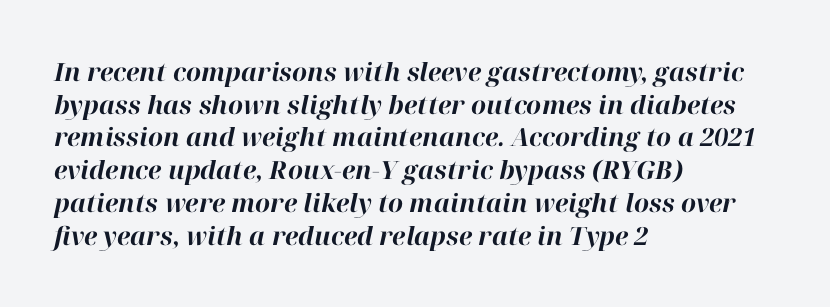
The image shows 25 px bold type, italic (leaning right); set left-aligned, normal line spacing (1.31x), normal letter spacing, not underlined.
